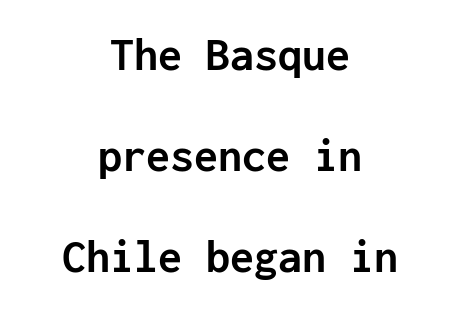
The image shows 48 px semibold sans-serif type, upright, monospaced; set centered, loose line spacing (2.1x), normal letter spacing, not underlined; low stroke contrast and a medium x-height.
